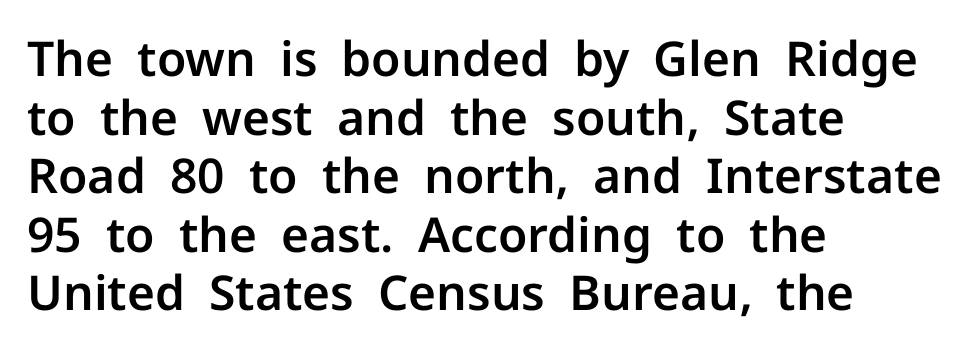
The image shows 48 px sans-serif type, upright; set left-aligned, line spacing 1.22x, normal letter spacing, not underlined; low stroke contrast and a medium x-height.
